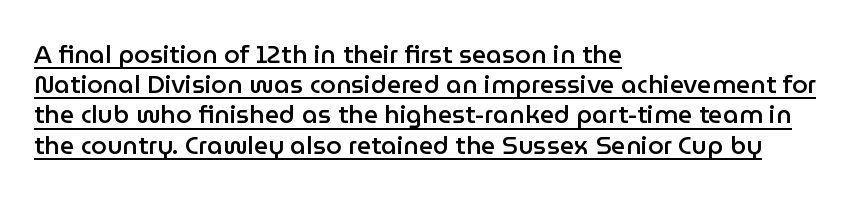
The image shows 25 px text type, upright; set left-aligned, line spacing 1.21x, normal letter spacing, underlined.
